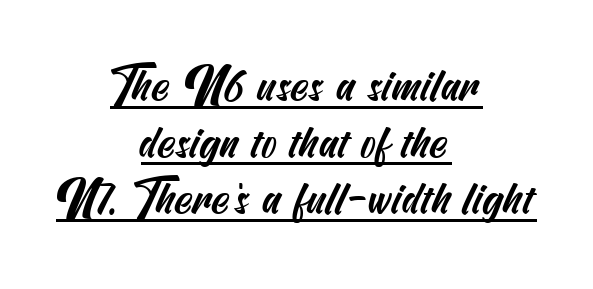
The image shows 46 px condensed sans-serif type; set centered, line spacing 1.23x, normal letter spacing, underlined; medium stroke contrast and a small x-height.
